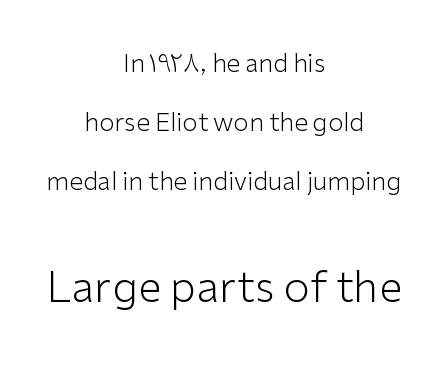
Q: Is the text bold? A: No.
Q: Is the text italic (slanted)? A: No, it is upright.
Q: Is the typeface a serif or a sans-serif typeface? A: Sans-serif.
Q: Is the text underlined? A: No.
Q: How is the paragraph aligned? A: Centered.
Q: Is the spacing between letters normal or unusually wide? A: Normal.
Q: Is the spacing between lines tight, normal or loose? A: Loose.
Q: Which block of text is set in a larger size, the first (top) or the second (bottom)? A: The second (bottom) one.
Q: Width (condensed, normal, or wide)? A: Normal.
Q: Stroke contrast? A: Low.
Q: x-height? A: Medium.
Q: Monospaced? A: No.
